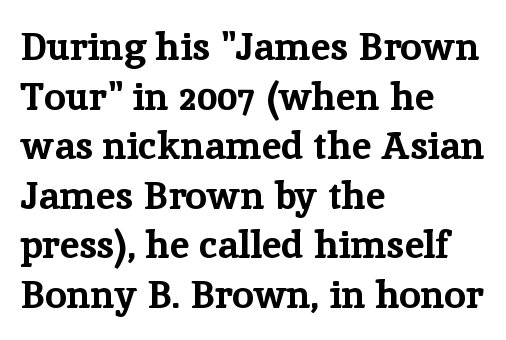
The image shows 39 px bold serif type, upright; set left-aligned, normal line spacing (1.27x), normal letter spacing, not underlined; low stroke contrast and a medium x-height.
